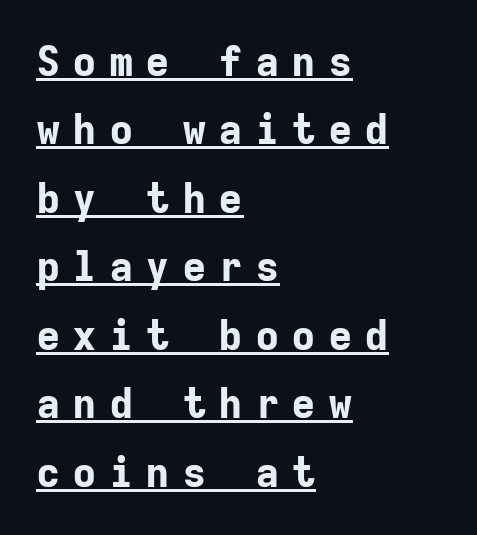
Horizontal bands of white between lines are of average thickness. Underlining? Definitely there. The passage shown is emphatically bold. Font category for this specimen: sans-serif.
